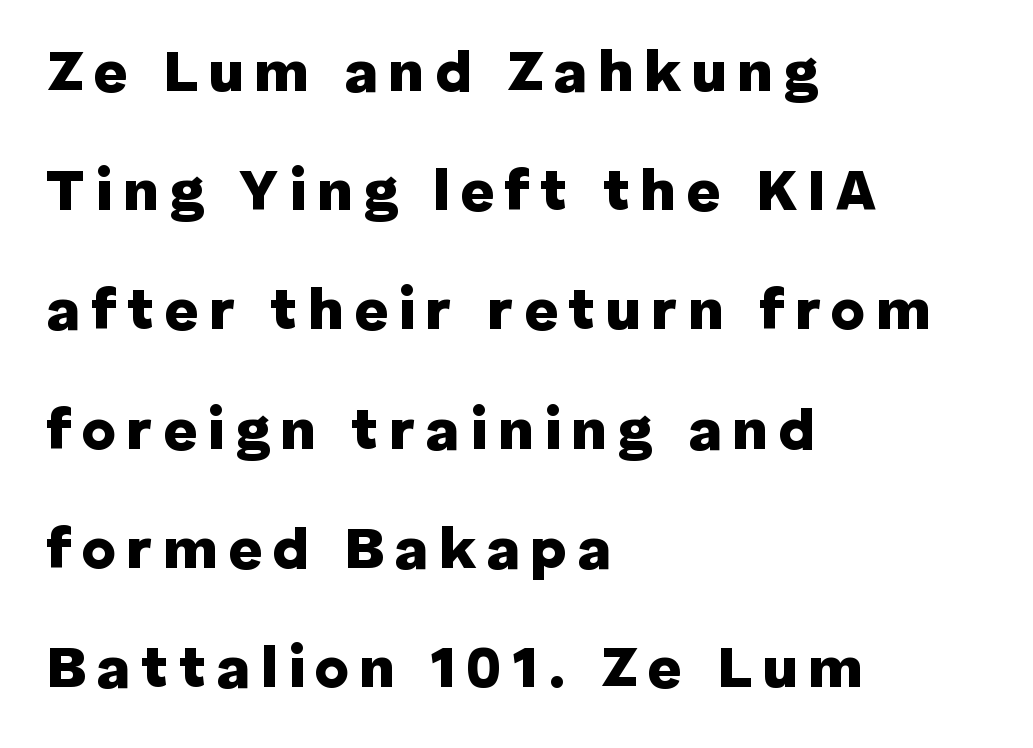
The image shows 59 px heavy sans-serif type, upright; set left-aligned, loose line spacing (2.02x), not underlined; low stroke contrast and a medium x-height.
